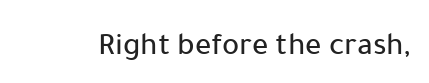
The image shows 32 px sans-serif type, upright; set normal letter spacing, not underlined; low stroke contrast and a medium x-height.
